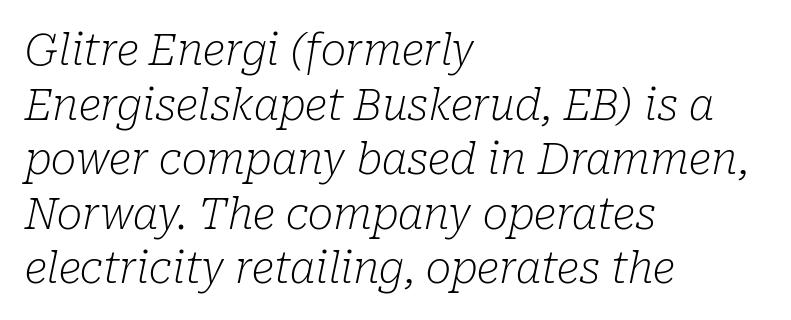
The passage shown is typeset with a serif family. Stroke thickness stays within the range of a standard reading face or lighter. The passage shown is typed in a proportional face where columns would drift. Compared with typical body copy, the letter spacing here is the same.
